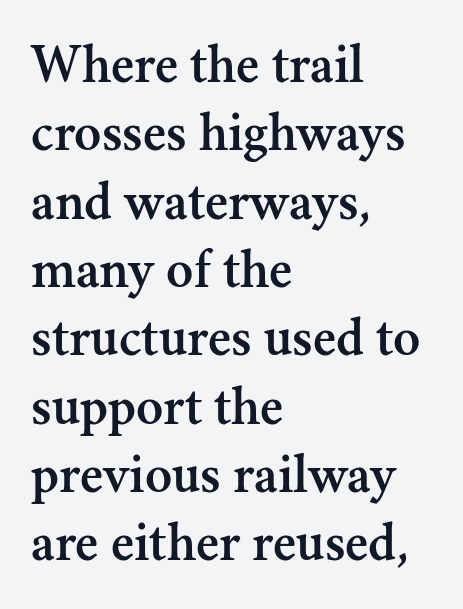
{"serif": "yes", "italic": "no", "width": "normal", "stroke_contrast": "medium", "x_height": "small", "monospaced": "no", "underline": "no", "align": "left", "line_spacing_ratio": 1.22, "letter_spacing": "normal", "letter_spacing_em": 0.0, "glyph_px": 56}
